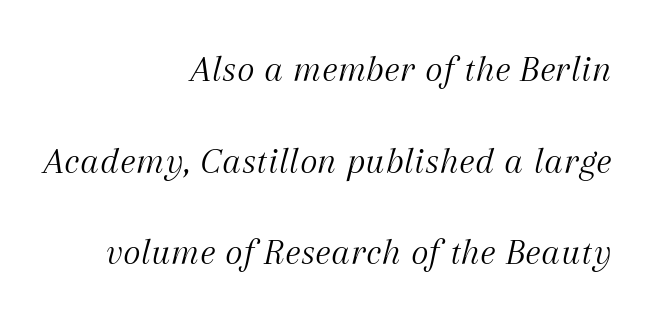
{"serif": "yes", "italic": "yes", "lean": "right", "slant_degrees": 12, "bold": "no", "weight": "light", "width": "normal", "stroke_contrast": "medium", "x_height": "medium", "monospaced": "no", "underline": "no", "align": "right", "line_spacing": "loose", "line_spacing_ratio": 2.41, "letter_spacing": "normal", "letter_spacing_em": 0.0, "glyph_px": 38}
